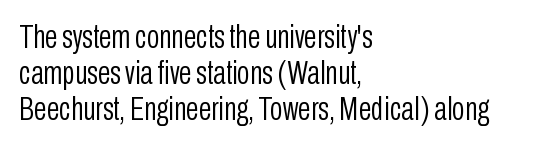
Leftover space on each line is placed entirely after the last word. The weight would be labelled regular, book, light, or lighter still. The baseline area is clear. Unlike a traditional serif, this face leaves its strokes unadorned. You could not count columns in this text — the font is proportionally spaced. These lines huddle together more closely than default settings would place them.
